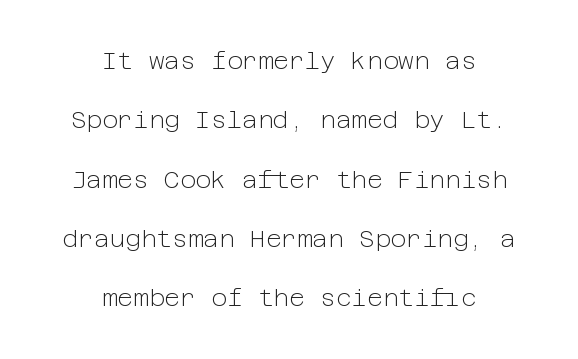
{"italic": "no", "bold": "no", "underline": "no", "align": "center", "line_spacing": "loose", "line_spacing_ratio": 2.47, "letter_spacing": "normal", "letter_spacing_em": 0.0, "glyph_px": 24}
